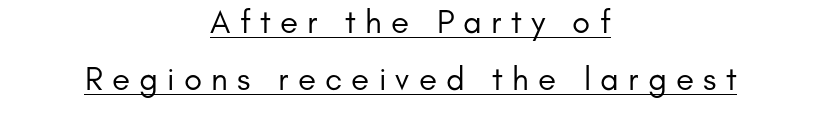
The image shows 33 px regular-weight sans-serif type, upright; set centered, line spacing 1.73x, unusually wide letter spacing (+0.28 em), underlined; low stroke contrast and a small x-height.
